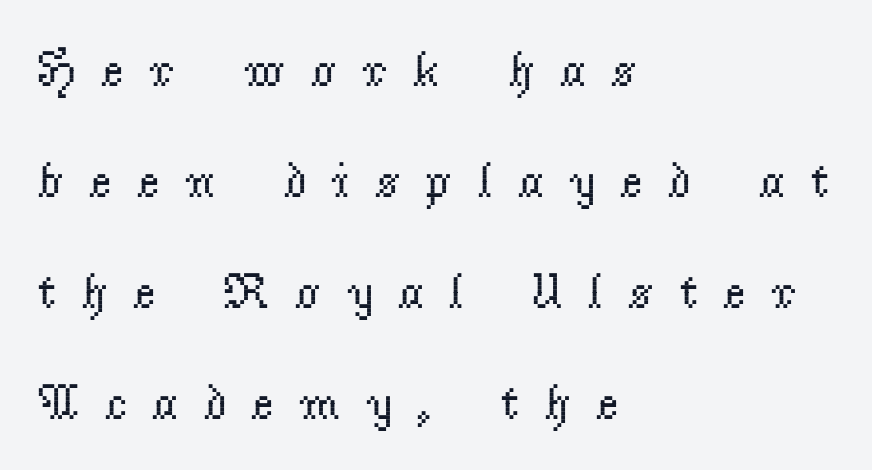
The image shows 50 px regular-weight serif type, upright; set left-aligned, loose line spacing (2.22x), unusually wide letter spacing (+0.49 em), not underlined; low stroke contrast and a small x-height.
